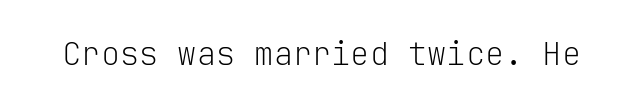
The image shows 32 px light sans-serif type, upright, monospaced; set normal letter spacing, not underlined; low stroke contrast and a medium x-height.
